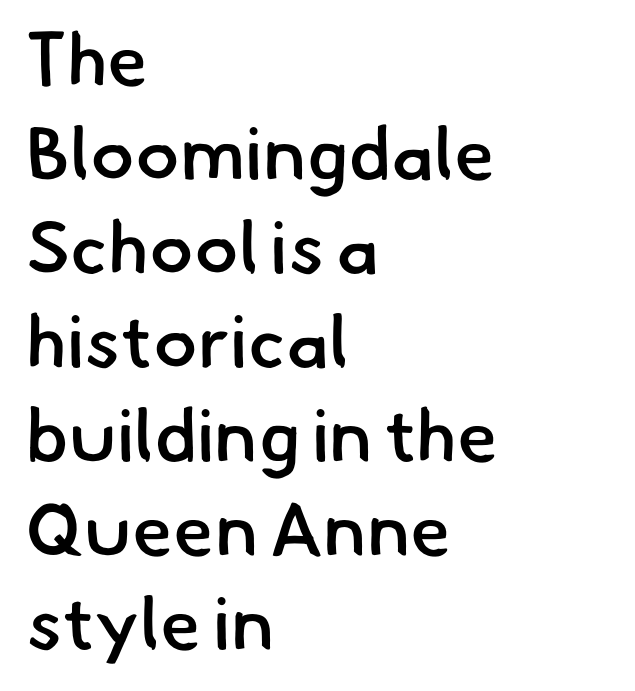
The glyphs in this specimen are sans serif. This rendering uses left alignment, leaving the right contour irregular. This sample uses plain, unmodified letter spacing. Look at the stroke-to-counter ratio: somewhat heavy, a semibold.
